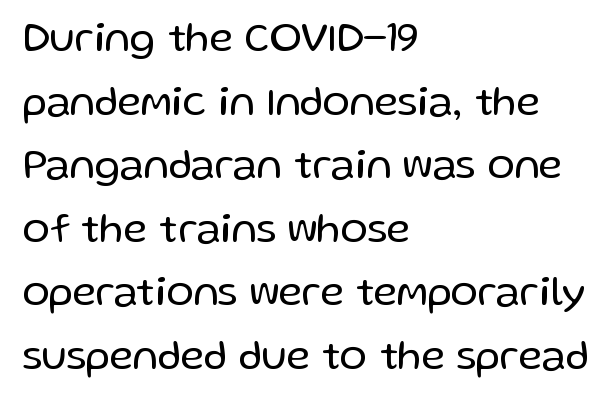
Posture: upright roman. Caption: standard tracking, unaltered. Classification — sans serif. Which margin do the lines hug? The left one — the right edge is uneven. Students, observe: this is what conventionally led text looks like.
